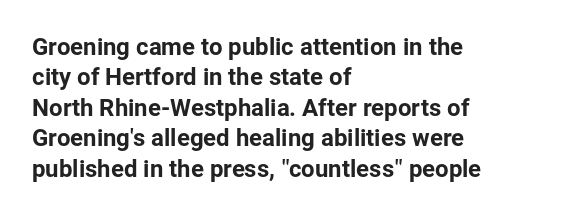
The image shows 24 px text type, upright; set left-aligned, normal line spacing (1.27x), normal letter spacing, not underlined.
